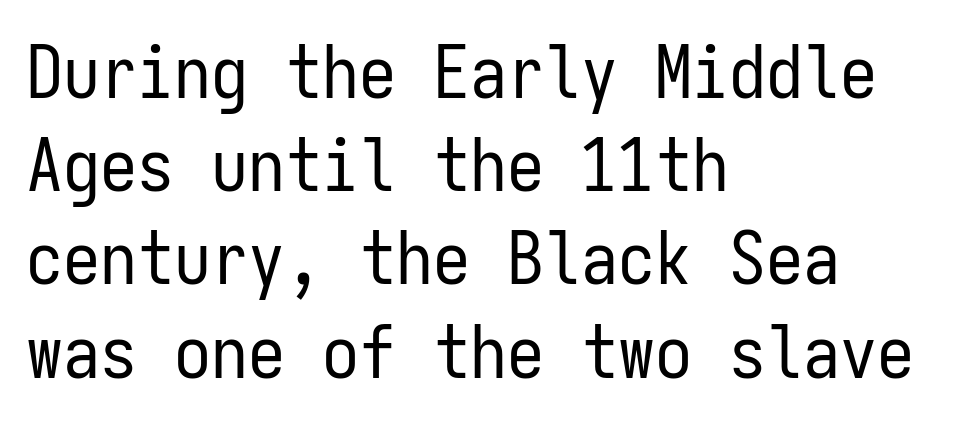
The image shows 74 px regular-weight, condensed sans-serif type, upright, monospaced; set left-aligned, normal line spacing (1.26x), normal letter spacing, not underlined; low stroke contrast and a medium x-height.
